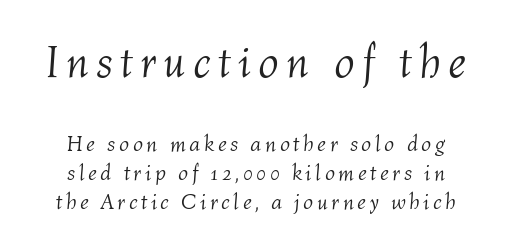
Q: Is the text bold? A: No.
Q: Is the text italic (slanted)? A: Yes, it leans right by about 4 degrees.
Q: Is the text underlined? A: No.
Q: Is the spacing between lines tight, normal or loose? A: Normal.
Q: Which block of text is set in a larger size, the first (top) or the second (bottom)? A: The first (top) one.
Q: Width (condensed, normal, or wide)? A: Normal.
Q: Stroke contrast? A: Medium.
Q: x-height? A: Medium.
Q: Monospaced? A: No.
